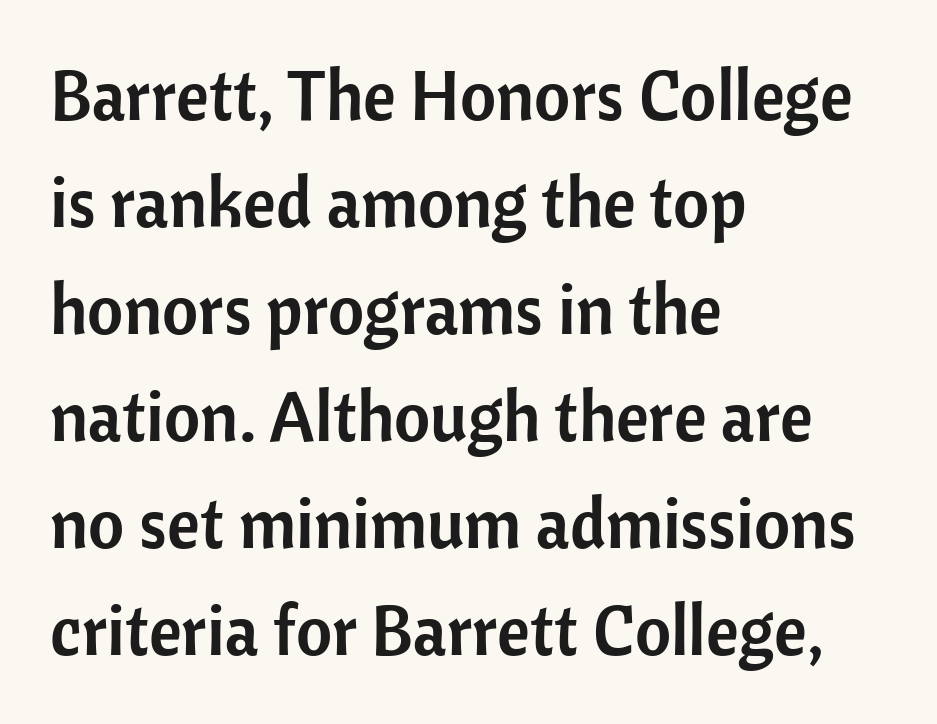
{"serif": "no", "italic": "no", "width": "normal", "stroke_contrast": "low", "x_height": "medium", "monospaced": "no", "underline": "no", "align": "left", "line_spacing": "normal", "line_spacing_ratio": 1.53, "letter_spacing": "normal", "letter_spacing_em": 0.0, "glyph_px": 70}
